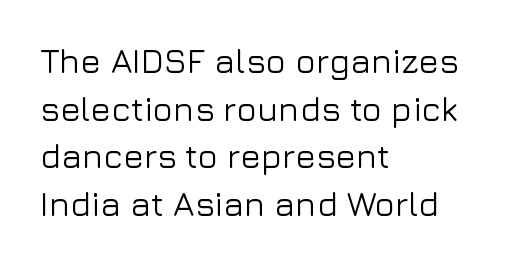
How would I describe the line gaps? Plain and ordinary. Think of a printed novel: that variable character pitch is what you see here. Does the type have serifs? No, each stem ends abruptly. Nobody drew a line under any word here.
